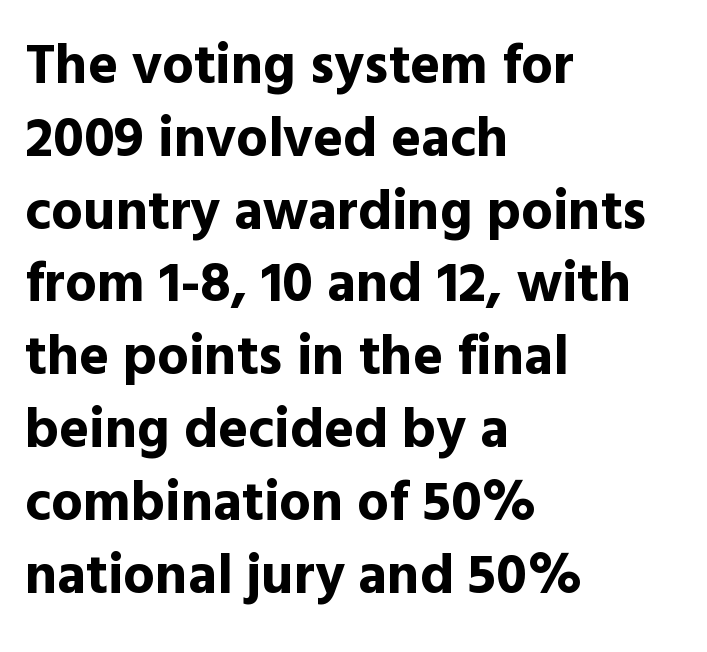
{"serif": "no", "italic": "no", "bold": "yes", "weight": "bold", "width": "normal", "x_height": "medium", "monospaced": "no", "underline": "no", "align": "left", "line_spacing": "normal", "line_spacing_ratio": 1.3, "letter_spacing": "normal", "letter_spacing_em": 0.0, "glyph_px": 56}
